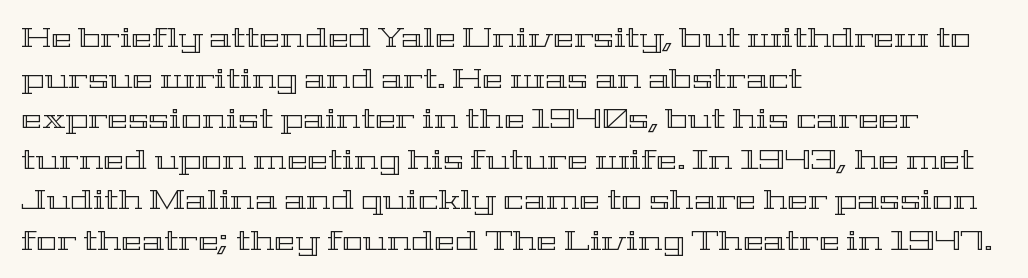
These lines stack with their left ends in a neat column. Nothing unusual about the tracking: characters are spaced as the font intends. Rendered with straight, roman letterforms. Letters rest on an invisible, unmarked baseline. Summary of vertical rhythm: regular, with standard interline spacing. Proportional: the letters do not fall into vertical columns.
